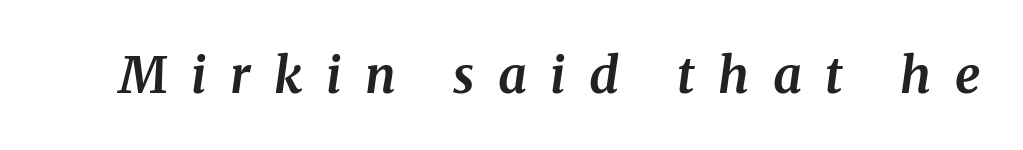
{"serif": "yes", "italic": "yes", "lean": "right", "slant_degrees": 8, "bold": "yes", "weight": "bold", "width": "normal", "stroke_contrast": "medium", "x_height": "medium", "monospaced": "no", "underline": "no", "letter_spacing": "wide", "letter_spacing_em": 0.47, "glyph_px": 50}
